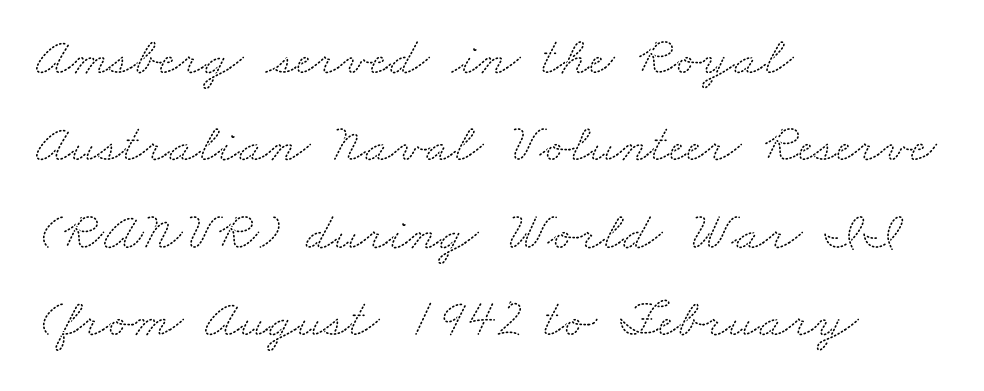
The image shows 55 px wide serif type; set left-aligned, normal line spacing (1.59x), normal letter spacing, not underlined; medium stroke contrast and a small x-height.
